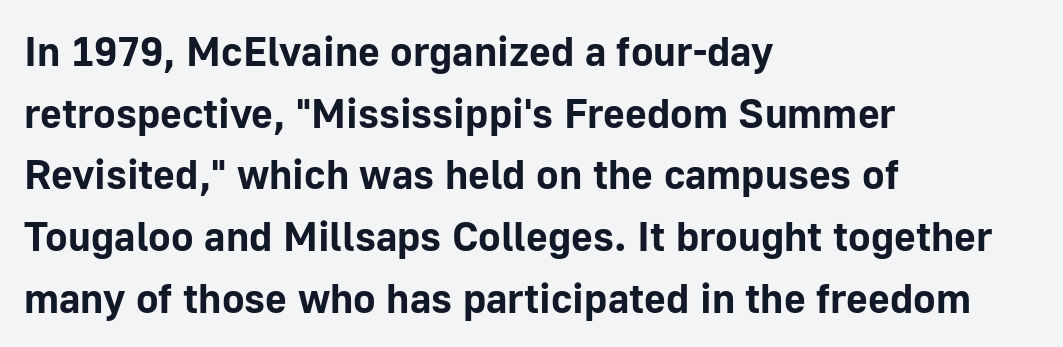
Looks like regular typesetting: each glyph gets only the width it needs. The type sits square on the baseline with zero lean. Classification — sans serif. Type without underlining. The ragged edge is on the right, which tells us the setting is flush left.
